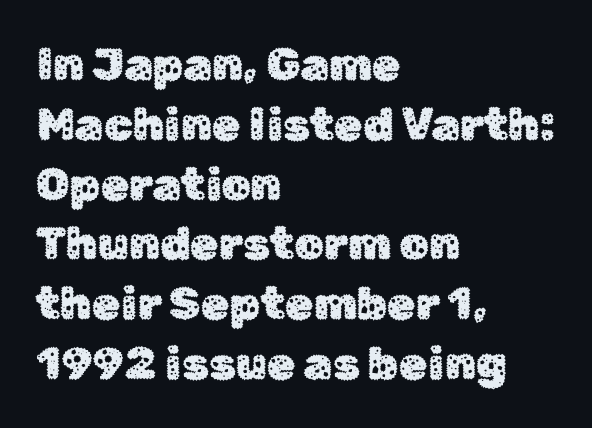
Think of a printed novel: that variable character pitch is what you see here. You can tell from the bare stems that sans-serif type was used. Tracking value appears to be zero — textbook default spacing. Does the leading feel generous? No, just average. Which margin do the lines hug? The left one — the right edge is uneven. The typography opts for an upright posture over an oblique one.
